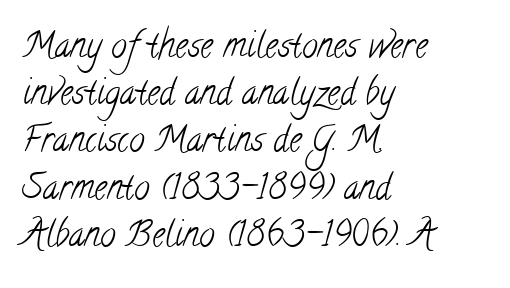
Q: Is the text bold? A: No.
Q: Is the typeface a serif or a sans-serif typeface? A: Serif.
Q: Is the text underlined? A: No.
Q: How is the paragraph aligned? A: Left-aligned.
Q: Is the spacing between letters normal or unusually wide? A: Normal.
Q: Is the spacing between lines tight, normal or loose? A: Normal.
Q: Width (condensed, normal, or wide)? A: Condensed.
Q: Stroke contrast? A: Low.
Q: x-height? A: Small.
Q: Monospaced? A: No.
